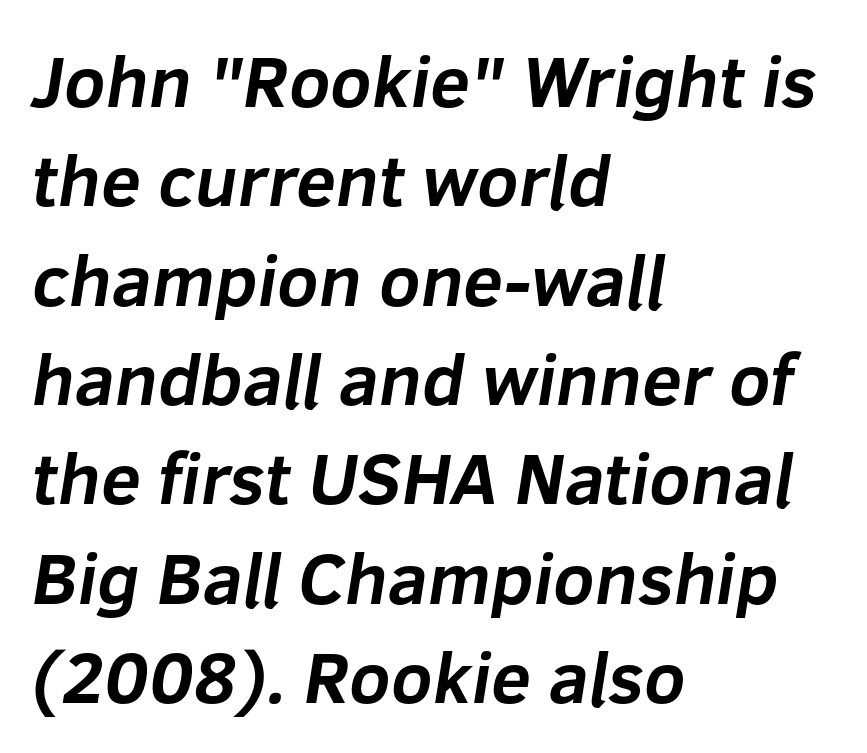
{"serif": "no", "bold": "yes", "weight": "bold", "width": "normal", "stroke_contrast": "low", "x_height": "medium", "monospaced": "no", "underline": "no", "align": "left", "line_spacing": "normal", "line_spacing_ratio": 1.38, "letter_spacing": "normal", "letter_spacing_em": 0.0, "glyph_px": 72}
